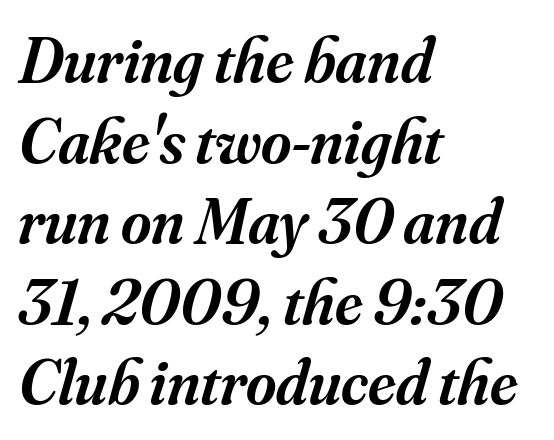
The image shows 65 px semibold serif type, italic (leaning right); set left-aligned, line spacing 1.24x, normal letter spacing, not underlined; medium stroke contrast and a small x-height.
